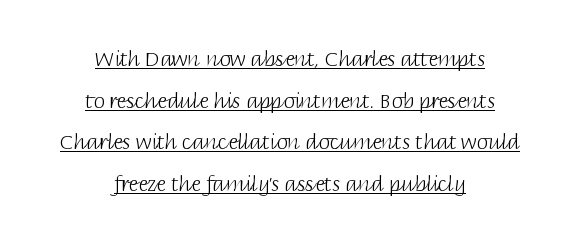
Q: Is the text bold? A: No.
Q: Is the text italic (slanted)? A: No, it is upright.
Q: Is the text underlined? A: Yes.
Q: How is the paragraph aligned? A: Centered.
Q: Is the spacing between letters normal or unusually wide? A: Normal.
Q: Is the spacing between lines tight, normal or loose? A: Loose.
